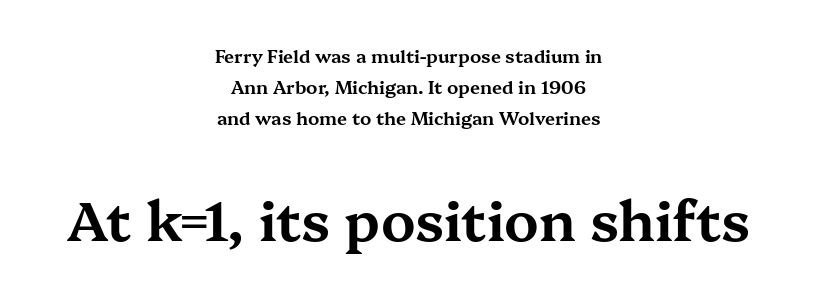
Alignment: centered. Typographically, this falls in the serif category. If you drew a line through each stem, it would be perfectly vertical. What stands out about the letter spacing? Nothing — it is the standard amount.
